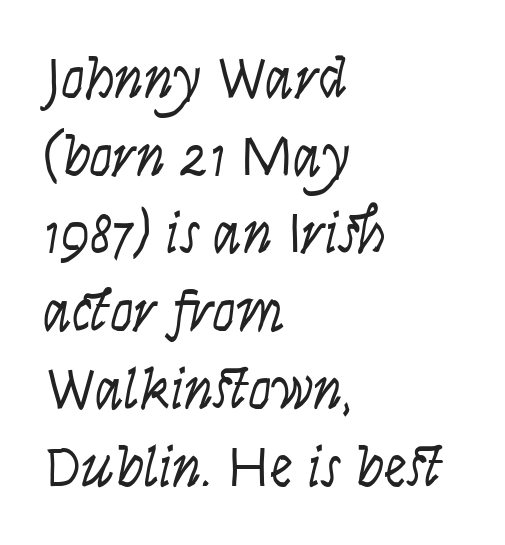
The image shows 58 px light, condensed sans-serif type; set left-aligned, normal line spacing (1.34x), normal letter spacing, not underlined; low stroke contrast and a large x-height.
